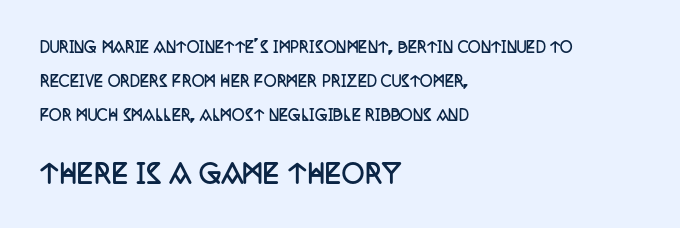
The image shows 25 px bold type, upright; set left-aligned, loose line spacing (2.44x), normal letter spacing, not underlined; the second (bottom) block is 1.79x larger.
